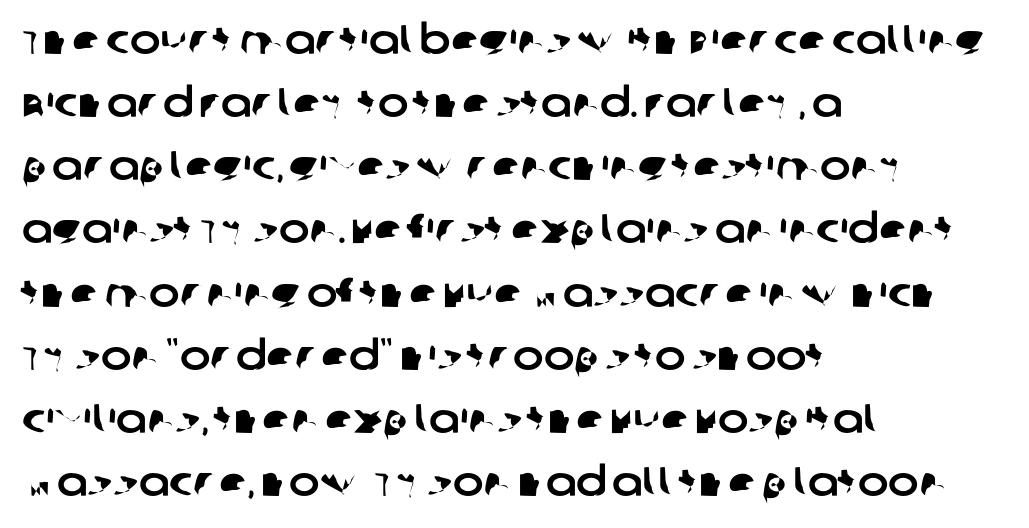
{"serif": "no", "width": "normal", "stroke_contrast": "low", "x_height": "large", "monospaced": "no", "underline": "no", "align": "left", "line_spacing": "normal", "line_spacing_ratio": 1.54, "letter_spacing": "normal", "letter_spacing_em": 0.0, "glyph_px": 41}
